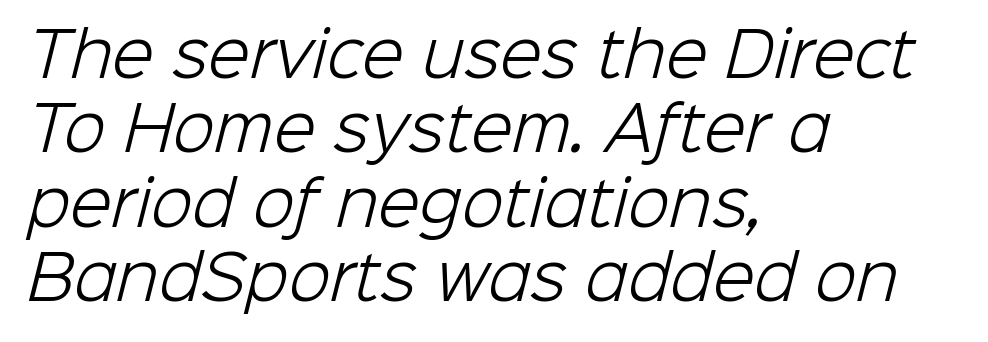
Q: Is the text bold? A: No.
Q: Is the typeface a serif or a sans-serif typeface? A: Sans-serif.
Q: Is the text underlined? A: No.
Q: How is the paragraph aligned? A: Left-aligned.
Q: Is the spacing between letters normal or unusually wide? A: Normal.
Q: Width (condensed, normal, or wide)? A: Normal.
Q: Stroke contrast? A: Low.
Q: x-height? A: Medium.
Q: Monospaced? A: No.
